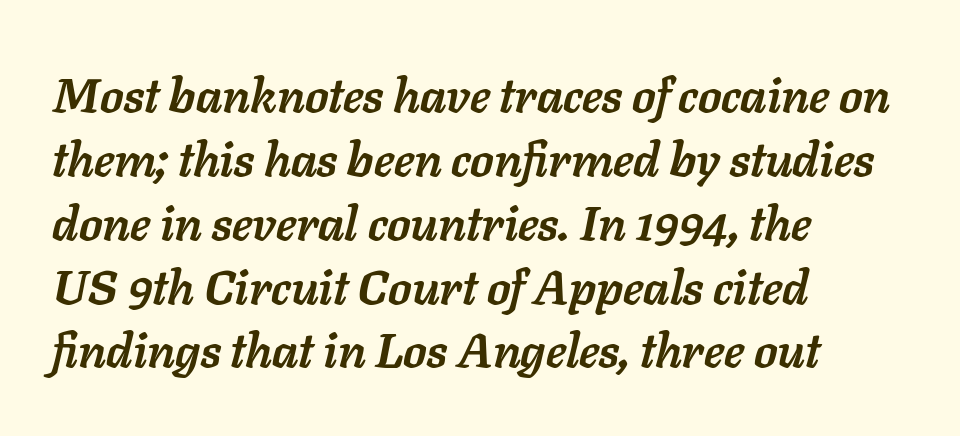
Each word holds together tightly as a unit, with standard inter-letter gaps. Descender tails drop into unmarked territory. This sample has the flowing, uneven cadence of proportional lettering. In terms of leading, this rendering sits right in the middle.
